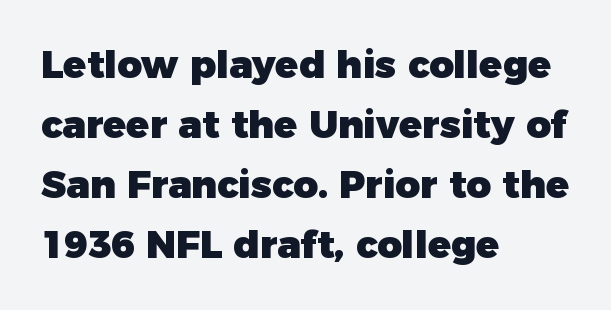
{"serif": "no", "italic": "no", "bold": "yes", "weight": "heavy", "width": "normal", "stroke_contrast": "low", "x_height": "medium", "monospaced": "no", "underline": "no", "align": "left", "line_spacing": "normal", "line_spacing_ratio": 1.58, "letter_spacing": "normal", "letter_spacing_em": 0.0, "glyph_px": 38}
